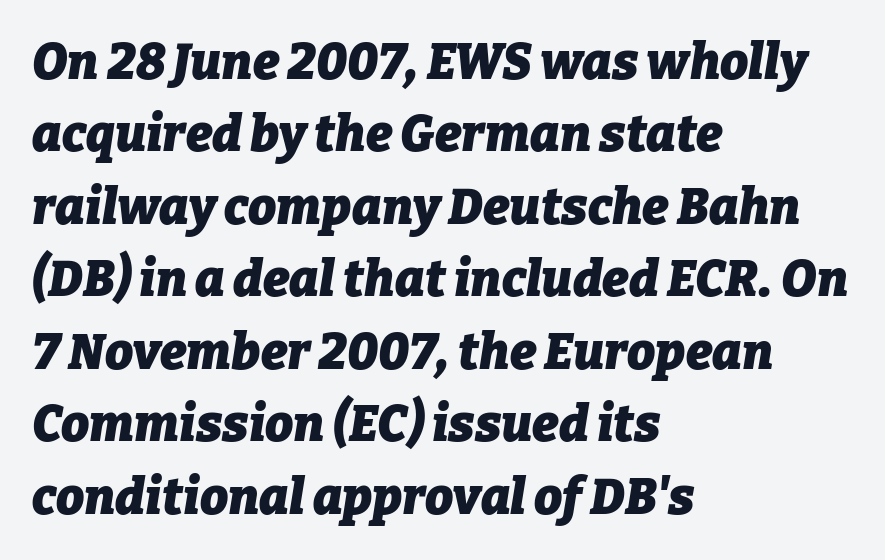
The image shows 50 px heavy type, italic (leaning right); set left-aligned, normal line spacing (1.45x), normal letter spacing, not underlined; low stroke contrast and a medium x-height.
